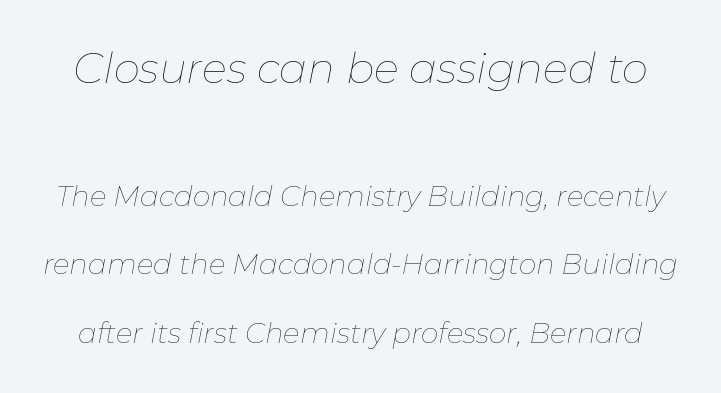
Each new line begins a long way beneath the previous one. The gap between lines stays unmarked. Is this a fixed-width face? No — the glyphs have proportional, varying widths. Emphasis-style slanted type is in use. Typesetter's note — upper block bumped up in size, lower block left smaller.
